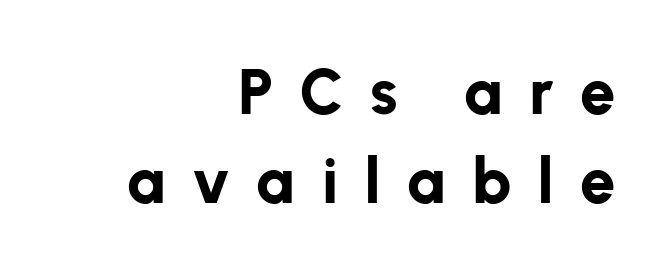
Lines of text with bare space underneath. Italic? Not at all — the glyphs are vertical. These lines are composed in type without serifs. These lines are set flush right with a ragged left edge.
